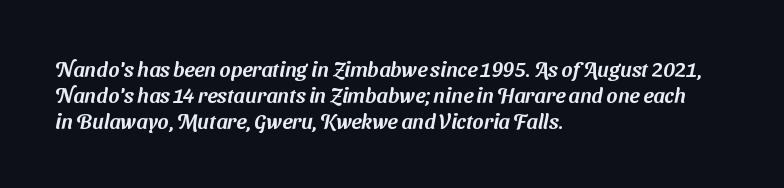
Q: Is the text underlined? A: No.
Q: How is the paragraph aligned? A: Left-aligned.
Q: Is the spacing between letters normal or unusually wide? A: Normal.
